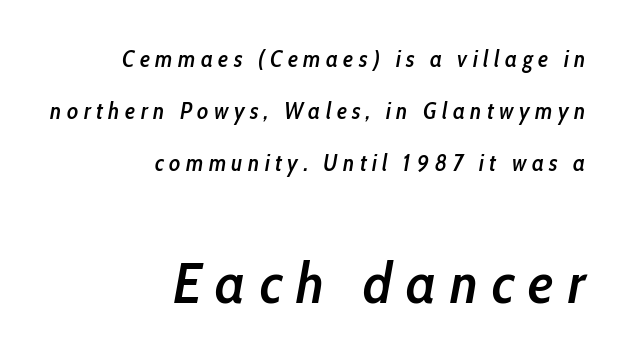
Q: Is the text bold? A: Semi-bold.
Q: Is the text italic (slanted)? A: Yes, it leans right by about 10 degrees.
Q: Is the text underlined? A: No.
Q: How is the paragraph aligned? A: Right-aligned.
Q: Is the spacing between letters normal or unusually wide? A: Unusually wide.
Q: Is the spacing between lines tight, normal or loose? A: Loose.
Q: Which block of text is set in a larger size, the first (top) or the second (bottom)? A: The second (bottom) one.
Q: Width (condensed, normal, or wide)? A: Condensed.
Q: Stroke contrast? A: Low.
Q: x-height? A: Medium.
Q: Monospaced? A: No.
